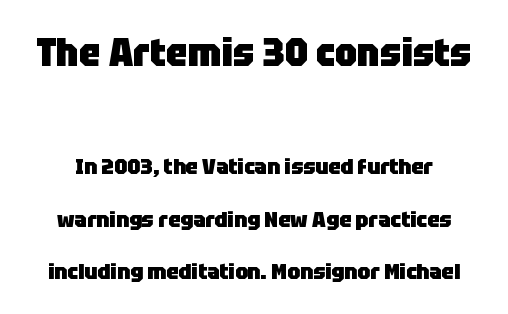
Q: Is the text bold? A: Yes.
Q: Is the text italic (slanted)? A: No, it is upright.
Q: Is the typeface a serif or a sans-serif typeface? A: Sans-serif.
Q: Is the text underlined? A: No.
Q: Is the spacing between letters normal or unusually wide? A: Normal.
Q: Is the spacing between lines tight, normal or loose? A: Loose.
Q: Which block of text is set in a larger size, the first (top) or the second (bottom)? A: The first (top) one.
Q: Width (condensed, normal, or wide)? A: Normal.
Q: Stroke contrast? A: Low.
Q: x-height? A: Large.
Q: Monospaced? A: No.
